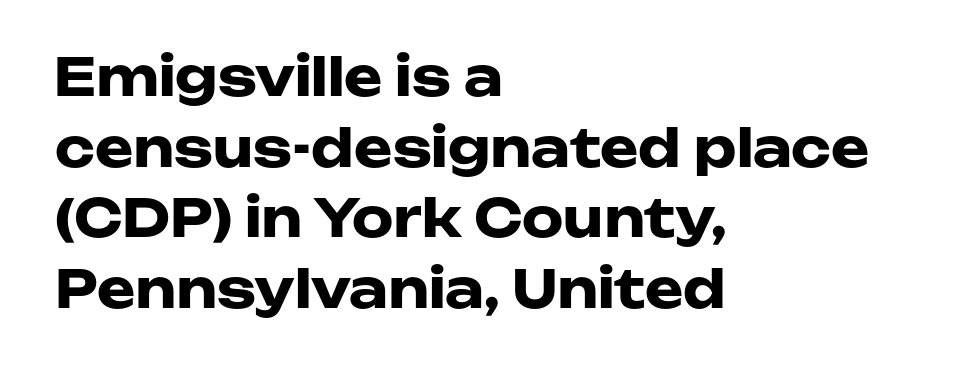
Q: Is the text bold? A: Yes.
Q: Is the text italic (slanted)? A: No, it is upright.
Q: Is the typeface a serif or a sans-serif typeface? A: Sans-serif.
Q: Is the text underlined? A: No.
Q: How is the paragraph aligned? A: Left-aligned.
Q: Is the spacing between letters normal or unusually wide? A: Normal.
Q: Is the spacing between lines tight, normal or loose? A: Normal.
Q: Width (condensed, normal, or wide)? A: Wide.
Q: Stroke contrast? A: Low.
Q: x-height? A: Medium.
Q: Monospaced? A: No.
